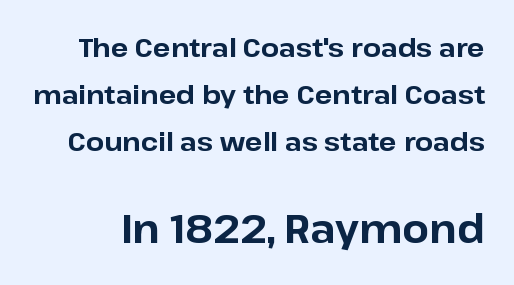
{"serif": "no", "italic": "no", "bold": "yes", "weight": "bold", "width": "normal", "stroke_contrast": "low", "x_height": "medium", "monospaced": "no", "underline": "no", "line_spacing_ratio": 1.81, "letter_spacing": "normal", "letter_spacing_em": 0.0, "larger_block": "second", "size_ratio": 1.5, "glyph_px": 39}
